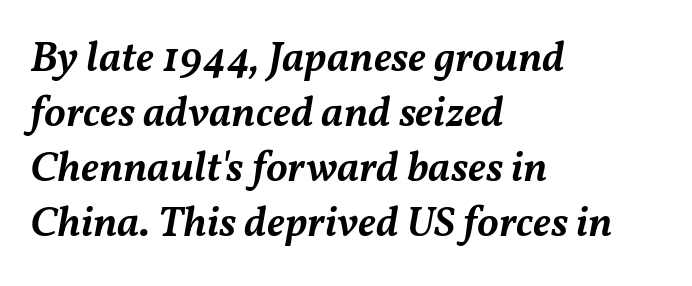
{"italic": "yes", "lean": "right", "slant_degrees": 11, "bold": "semi", "weight": "semibold", "width": "normal", "stroke_contrast": "medium", "x_height": "medium", "monospaced": "no", "underline": "no", "align": "left", "line_spacing": "normal", "line_spacing_ratio": 1.28, "letter_spacing": "normal", "letter_spacing_em": 0.0, "glyph_px": 43}
